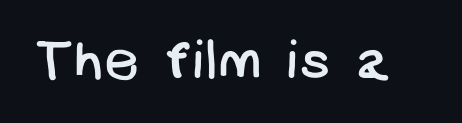
The image shows 55 px regular-weight sans-serif type; set normal letter spacing, not underlined; low stroke contrast and a large x-height.
